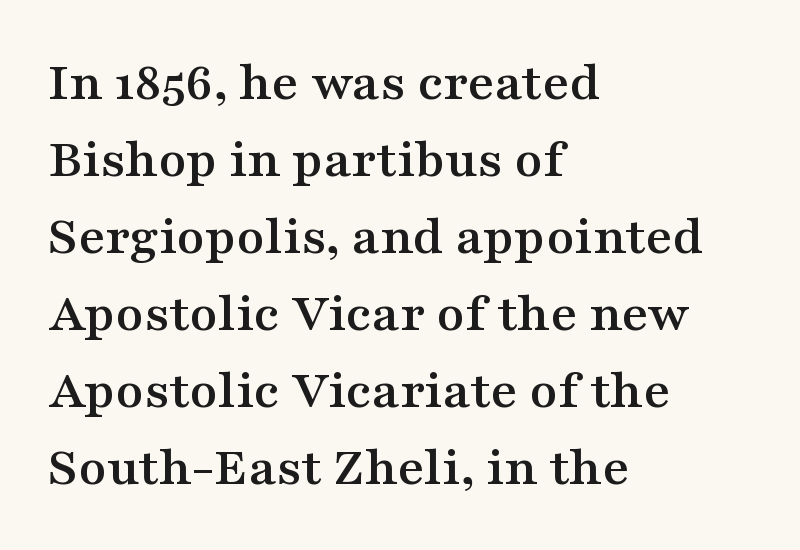
{"serif": "yes", "italic": "no", "width": "wide", "stroke_contrast": "medium", "x_height": "medium", "monospaced": "no", "underline": "no", "align": "left", "line_spacing": "normal", "line_spacing_ratio": 1.35, "letter_spacing": "normal", "letter_spacing_em": 0.0, "glyph_px": 57}
